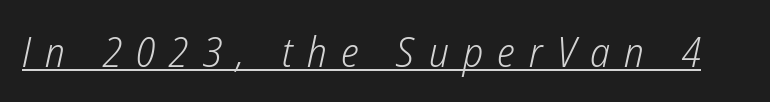
The image shows 42 px light, condensed type, italic (leaning right); set unusually wide letter spacing (+0.34 em), underlined; low stroke contrast and a medium x-height.
